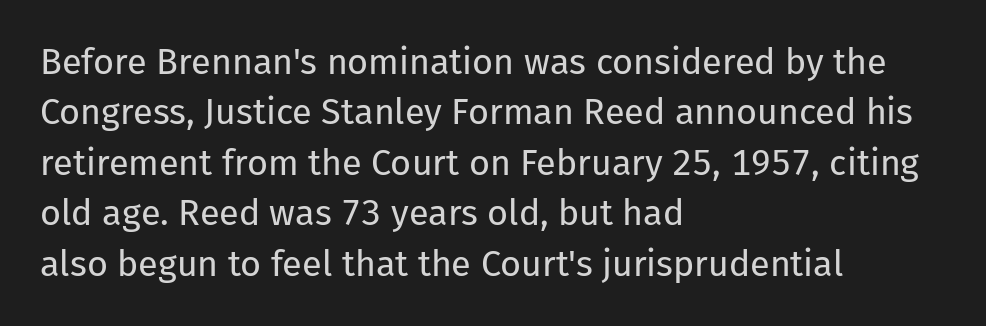
{"serif": "no", "italic": "no", "bold": "no", "weight": "regular", "width": "normal", "stroke_contrast": "low", "x_height": "medium", "monospaced": "no", "underline": "no", "align": "left", "line_spacing": "normal", "line_spacing_ratio": 1.4, "letter_spacing": "normal", "letter_spacing_em": 0.0, "glyph_px": 36}
